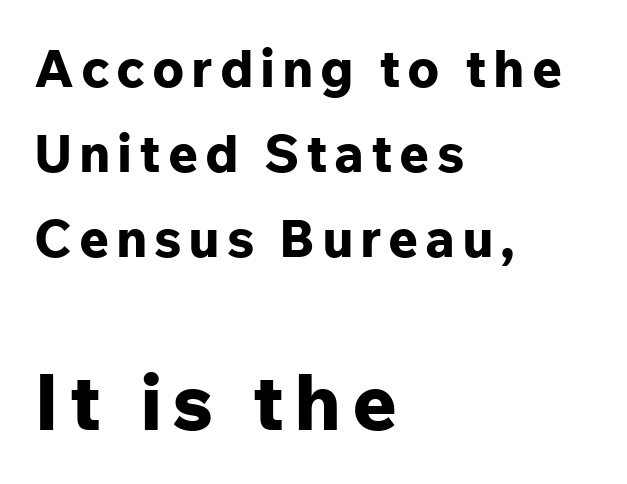
{"serif": "no", "italic": "no", "bold": "yes", "weight": "bold", "width": "normal", "stroke_contrast": "low", "x_height": "medium", "monospaced": "no", "underline": "no", "align": "left", "line_spacing": "normal", "line_spacing_ratio": 1.63, "larger_block": "second", "size_ratio": 1.5, "glyph_px": 78}
